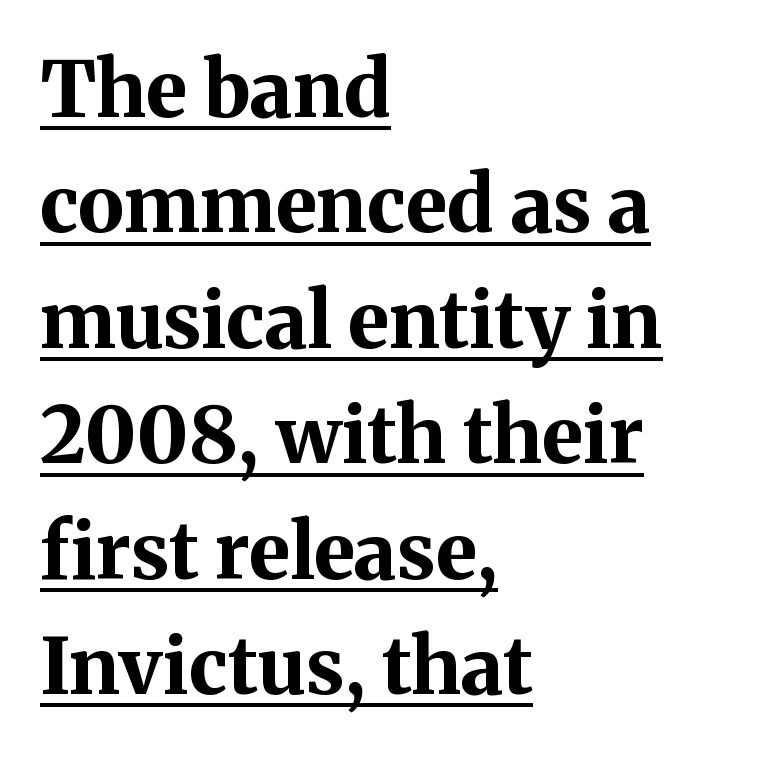
Q: Is the text bold? A: Yes.
Q: Is the text italic (slanted)? A: No, it is upright.
Q: Is the typeface a serif or a sans-serif typeface? A: Serif.
Q: Is the text underlined? A: Yes.
Q: How is the paragraph aligned? A: Left-aligned.
Q: Is the spacing between letters normal or unusually wide? A: Normal.
Q: Is the spacing between lines tight, normal or loose? A: Normal.
Q: Width (condensed, normal, or wide)? A: Normal.
Q: Stroke contrast? A: Medium.
Q: x-height? A: Medium.
Q: Monospaced? A: No.
